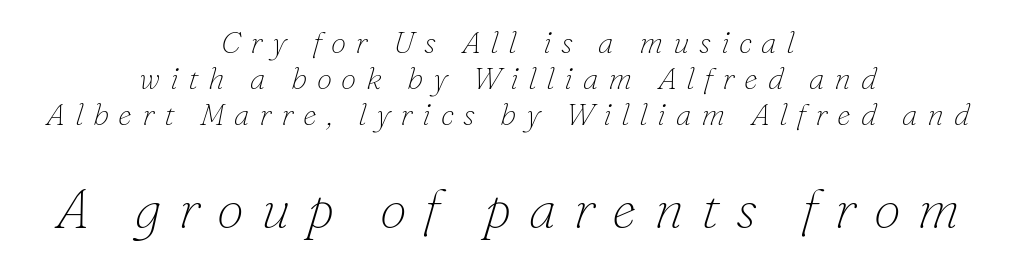
Q: Is the text bold? A: No.
Q: Is the text italic (slanted)? A: Yes, it leans right by about 16 degrees.
Q: Is the typeface a serif or a sans-serif typeface? A: Serif.
Q: Is the text underlined? A: No.
Q: How is the paragraph aligned? A: Centered.
Q: Is the spacing between letters normal or unusually wide? A: Unusually wide.
Q: Which block of text is set in a larger size, the first (top) or the second (bottom)? A: The second (bottom) one.
Q: Width (condensed, normal, or wide)? A: Normal.
Q: Stroke contrast? A: Low.
Q: x-height? A: Small.
Q: Monospaced? A: No.
